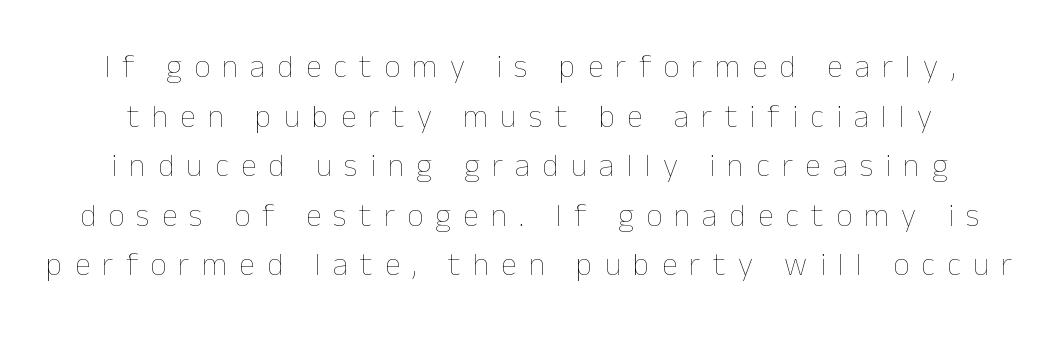
Q: Is the text bold? A: No.
Q: Is the text italic (slanted)? A: No, it is upright.
Q: Is the text underlined? A: No.
Q: Is the spacing between letters normal or unusually wide? A: Unusually wide.
Q: Is the spacing between lines tight, normal or loose? A: Normal.
Q: Width (condensed, normal, or wide)? A: Normal.
Q: Stroke contrast? A: Low.
Q: x-height? A: Medium.
Q: Monospaced? A: No.
